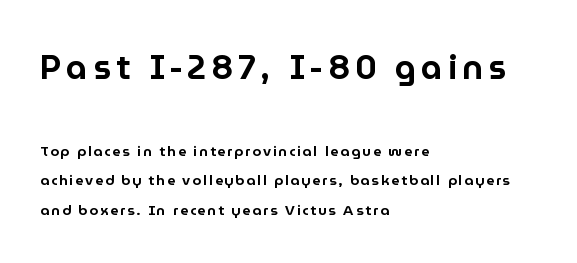
The image shows 34 px sans-serif type, upright; set left-aligned, loose line spacing (2.11x), not underlined; the first (top) block is 2.43x larger; low stroke contrast and a medium x-height.
